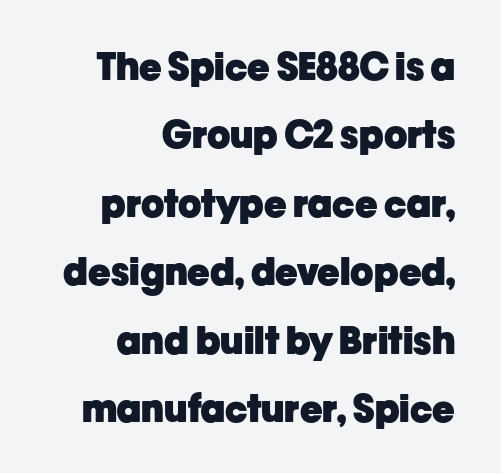
{"serif": "no", "italic": "no", "bold": "yes", "weight": "heavy", "width": "normal", "stroke_contrast": "low", "x_height": "medium", "monospaced": "no", "underline": "no", "align": "right", "line_spacing_ratio": 1.8, "letter_spacing": "normal", "letter_spacing_em": 0.0, "glyph_px": 38}
